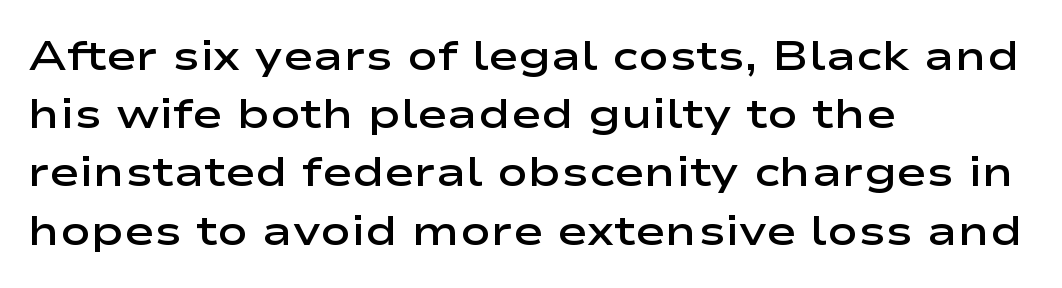
Q: Is the text bold? A: Semi-bold.
Q: Is the text italic (slanted)? A: No, it is upright.
Q: Is the typeface a serif or a sans-serif typeface? A: Sans-serif.
Q: Is the text underlined? A: No.
Q: How is the paragraph aligned? A: Left-aligned.
Q: Is the spacing between letters normal or unusually wide? A: Normal.
Q: Is the spacing between lines tight, normal or loose? A: Normal.
Q: Width (condensed, normal, or wide)? A: Wide.
Q: Stroke contrast? A: Low.
Q: x-height? A: Medium.
Q: Monospaced? A: No.
